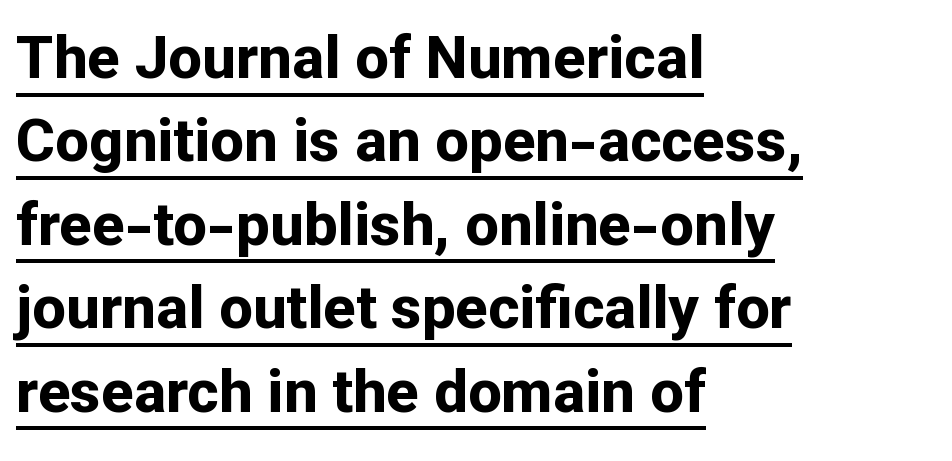
The image shows 60 px bold sans-serif type, upright; set left-aligned, normal line spacing (1.39x), normal letter spacing, underlined; low stroke contrast and a medium x-height.
